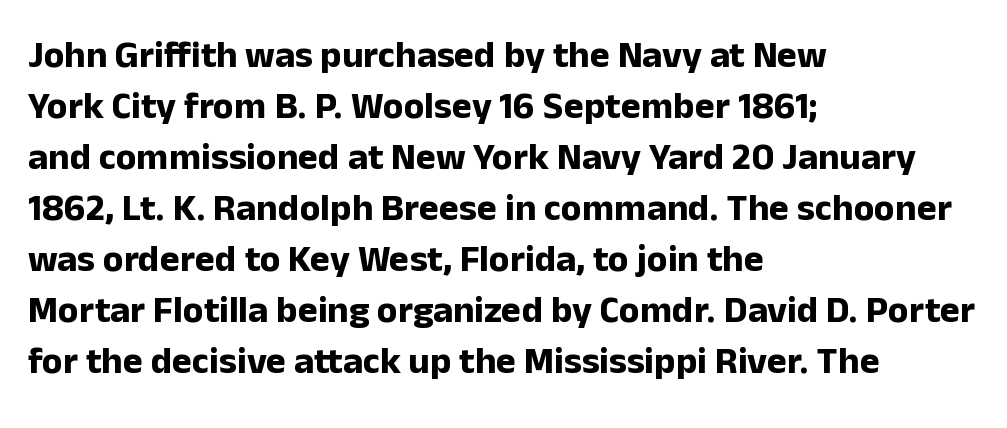
The image shows 38 px bold sans-serif type, upright; set left-aligned, normal line spacing (1.34x), normal letter spacing, not underlined; low stroke contrast and a medium x-height.
